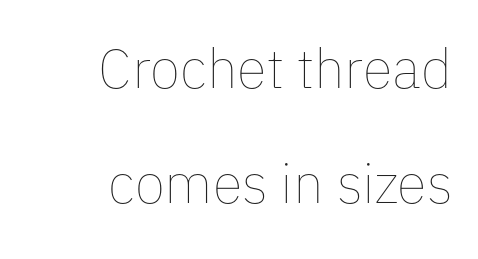
The image shows 55 px thin type, upright; set right-aligned, loose line spacing (2.09x), normal letter spacing, not underlined; low stroke contrast and a medium x-height.
